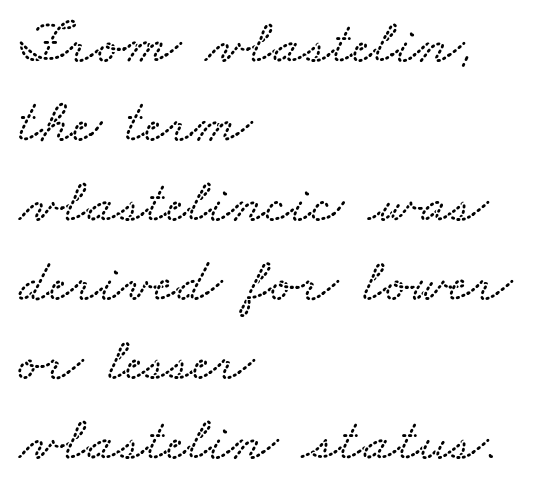
Words float on clear page, feet unadorned. These lines keep a tight, regular rhythm from letter to letter. A normal amount of white space separates one row of letters from the next. These lines are rendered in a variable-pitch font. Which margin do the lines hug? The left one — the right edge is uneven.
